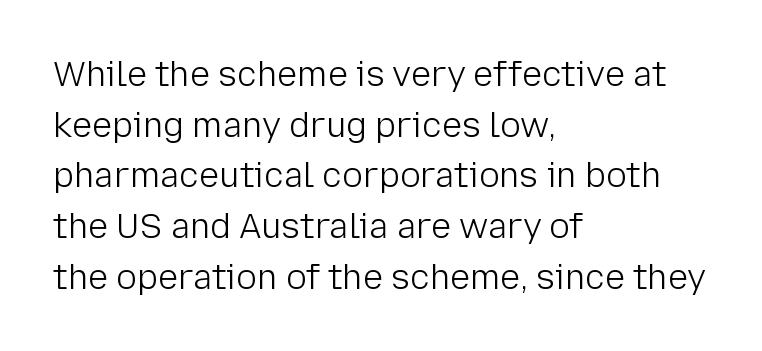
The lines sit at an ordinary, default distance from one another. The designer went with a sans here, leaving each stem footless. You could not count columns in this text — the font is proportionally spaced. The rendering anchors every line to the left-hand side. Tall strokes in this sample are plumb rather than angled.
